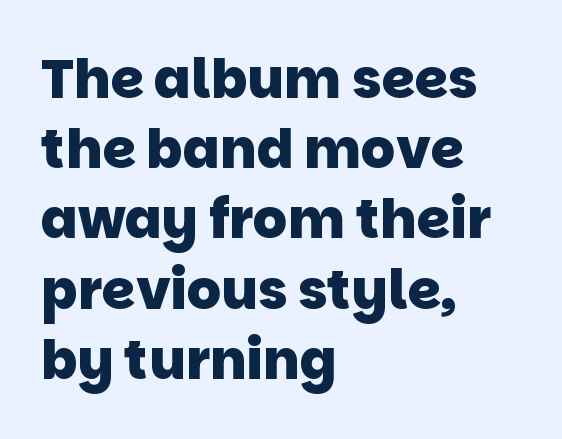
{"serif": "no", "bold": "yes", "weight": "heavy", "width": "normal", "stroke_contrast": "low", "x_height": "large", "monospaced": "no", "underline": "no", "align": "left", "line_spacing": "normal", "line_spacing_ratio": 1.3, "letter_spacing": "normal", "letter_spacing_em": 0.0, "glyph_px": 54}
